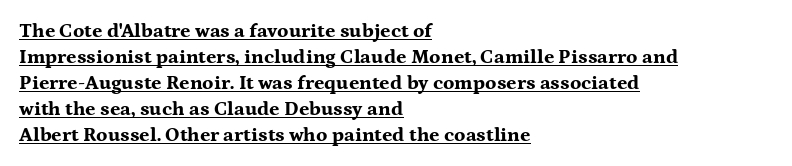
The image shows 20 px bold type, upright; set left-aligned, normal line spacing (1.3x), normal letter spacing, underlined.
